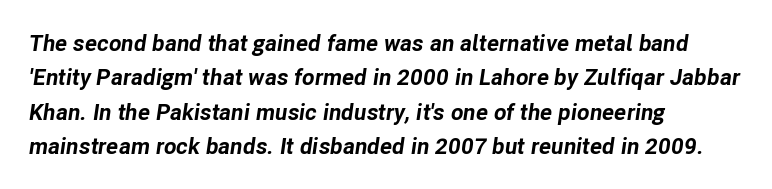
Q: Is the text bold? A: Yes.
Q: Is the text italic (slanted)? A: Yes, it leans right by about 8 degrees.
Q: Is the text underlined? A: No.
Q: How is the paragraph aligned? A: Left-aligned.
Q: Is the spacing between letters normal or unusually wide? A: Normal.
Q: Is the spacing between lines tight, normal or loose? A: Normal.
